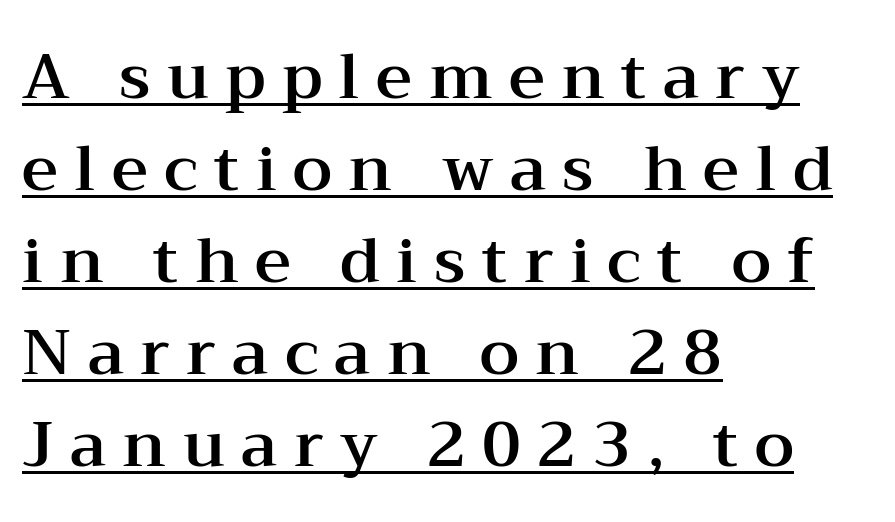
Q: Is the text italic (slanted)? A: No, it is upright.
Q: Is the typeface a serif or a sans-serif typeface? A: Serif.
Q: Is the text underlined? A: Yes.
Q: How is the paragraph aligned? A: Left-aligned.
Q: Is the spacing between letters normal or unusually wide? A: Unusually wide.
Q: Is the spacing between lines tight, normal or loose? A: Normal.
Q: Width (condensed, normal, or wide)? A: Wide.
Q: Stroke contrast? A: Medium.
Q: x-height? A: Medium.
Q: Monospaced? A: No.
